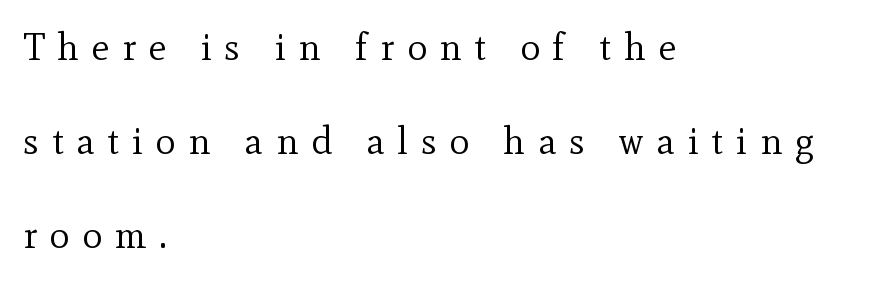
{"serif": "yes", "italic": "no", "bold": "no", "weight": "regular", "width": "normal", "x_height": "small", "monospaced": "no", "underline": "no", "align": "left", "line_spacing": "loose", "line_spacing_ratio": 2.47, "letter_spacing": "wide", "letter_spacing_em": 0.33, "glyph_px": 38}
